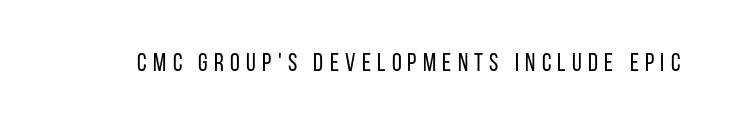
The image shows 25 px text type, upright; set unusually wide letter spacing (+0.25 em), not underlined.
